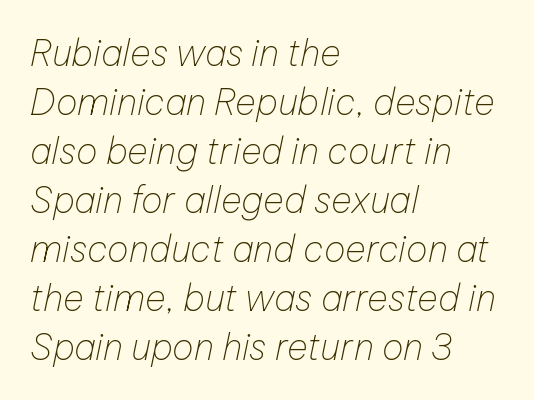
Q: Is the text bold? A: No.
Q: Is the text italic (slanted)? A: Yes, it leans right by about 12 degrees.
Q: Is the text underlined? A: No.
Q: How is the paragraph aligned? A: Left-aligned.
Q: Is the spacing between letters normal or unusually wide? A: Normal.
Q: Is the spacing between lines tight, normal or loose? A: Normal.
Q: Width (condensed, normal, or wide)? A: Normal.
Q: Stroke contrast? A: Low.
Q: x-height? A: Medium.
Q: Monospaced? A: No.
